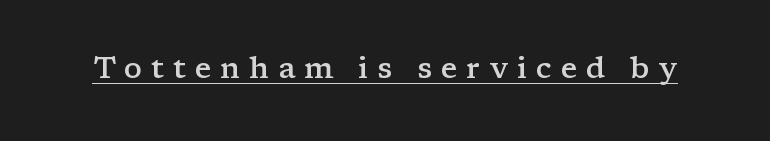
Q: Is the text bold? A: Semi-bold.
Q: Is the text italic (slanted)? A: No, it is upright.
Q: Is the typeface a serif or a sans-serif typeface? A: Serif.
Q: Is the text underlined? A: Yes.
Q: Is the spacing between letters normal or unusually wide? A: Unusually wide.
Q: Width (condensed, normal, or wide)? A: Wide.
Q: Stroke contrast? A: Low.
Q: x-height? A: Medium.
Q: Monospaced? A: No.
